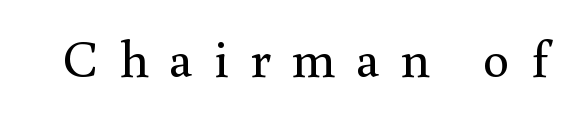
The tracking reads as deliberately expanded to a designer's eye. The area under the type is left untouched. The font is comparable to plain body text, perhaps lighter. In terms of posture, this sample is upright.
